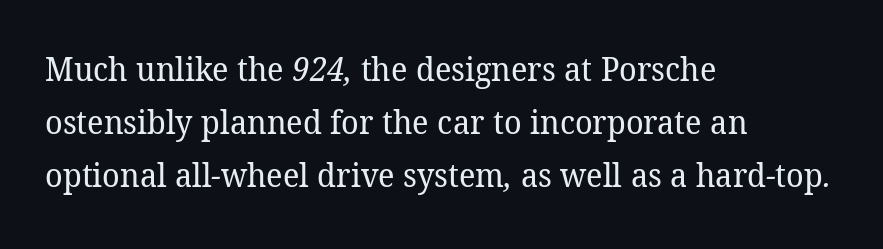
Looks like regular typesetting: each glyph gets only the width it needs. A serif font was chosen for this passage. This sample keeps an unexceptional amount of space between lines. The foot of each line stays bare and open.
